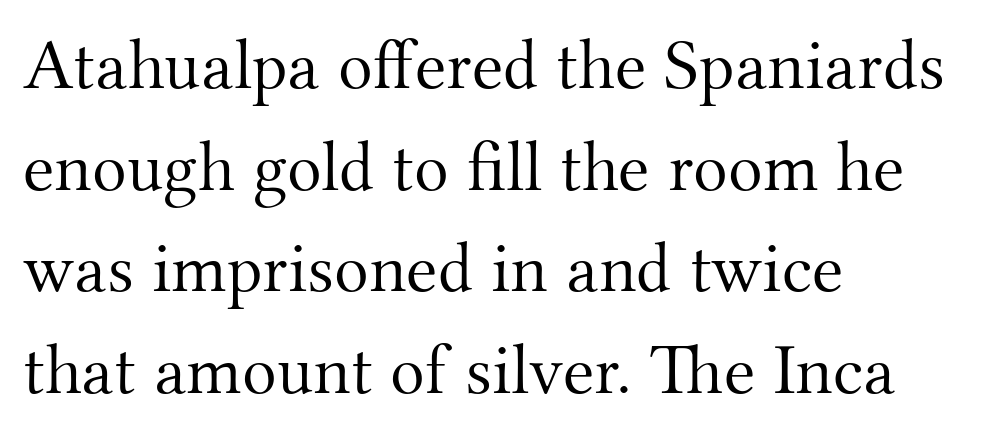
{"serif": "yes", "italic": "no", "bold": "no", "weight": "light", "width": "normal", "stroke_contrast": "medium", "x_height": "small", "monospaced": "no", "underline": "no", "align": "left", "line_spacing": "normal", "line_spacing_ratio": 1.41, "letter_spacing": "normal", "letter_spacing_em": 0.0, "glyph_px": 72}
